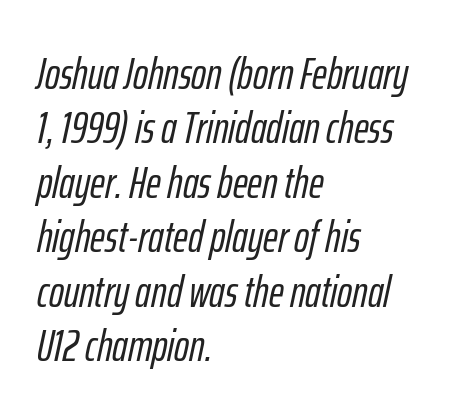
The image shows 45 px condensed type, italic (leaning right); set left-aligned, line spacing 1.21x, normal letter spacing, not underlined; low stroke contrast and a medium x-height.
